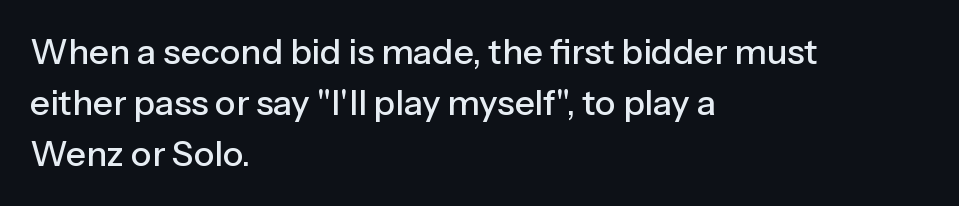
{"serif": "no", "italic": "no", "width": "normal", "stroke_contrast": "low", "x_height": "medium", "monospaced": "no", "underline": "no", "align": "left", "line_spacing": "normal", "line_spacing_ratio": 1.46, "letter_spacing": "normal", "letter_spacing_em": 0.0, "glyph_px": 35}
